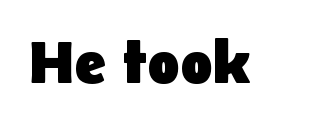
Words float on clear page, feet unadorned. Notice how the stems are strictly vertical — no italics here. A typesetter would call this proportional, since set widths differ per character. Short note: letters normally spaced.
